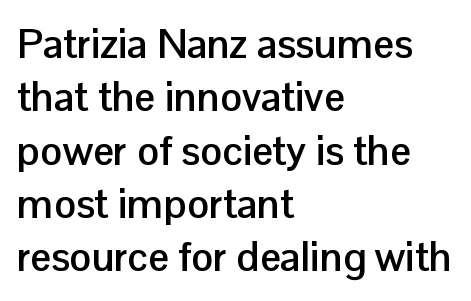
{"serif": "no", "italic": "no", "bold": "yes", "weight": "semibold", "width": "normal", "stroke_contrast": "low", "x_height": "medium", "monospaced": "no", "underline": "no", "align": "left", "line_spacing": "normal", "line_spacing_ratio": 1.3, "letter_spacing": "normal", "letter_spacing_em": 0.0, "glyph_px": 41}
